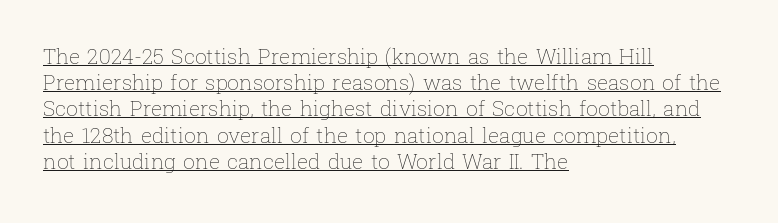
{"italic": "no", "bold": "no", "underline": "yes", "align": "left", "line_spacing": "normal", "line_spacing_ratio": 1.25, "letter_spacing": "normal", "letter_spacing_em": 0.0, "glyph_px": 21}
